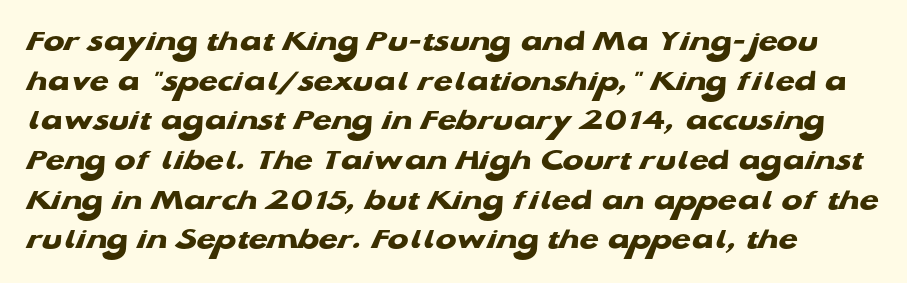
Tracking here is standard; glyphs follow each other at the usual distance. Is this a sans? Yes — the strokes have no serifs. Type without underlining. Reading down the column, the eye jumps a familiar distance to each next line. The face used here is proportionally spaced, like ordinary book or web type.
